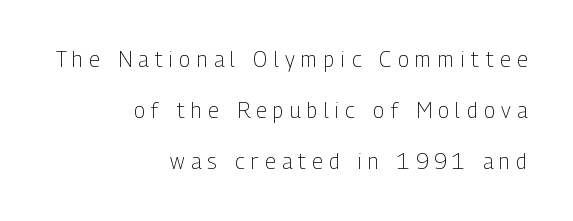
How would I describe the line gaps? Wide and relaxed. Rule under the text: the space is simply empty. What stands out about the letter spacing? Its width — letters are far apart. The font sits on the lighter half of the weight spectrum, regular included. This rendering uses right alignment, leaving the left contour irregular.
